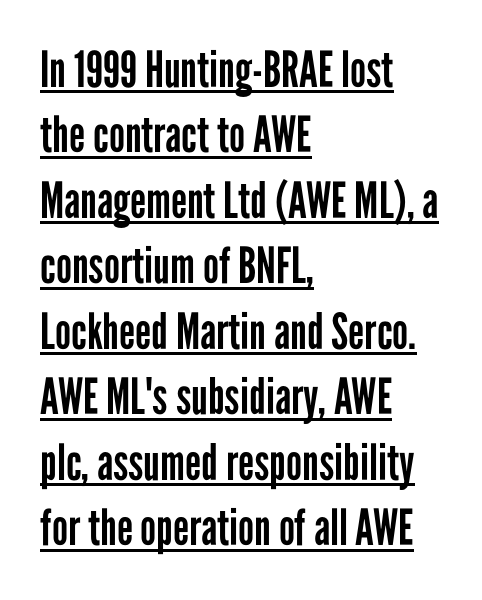
Q: Is the text bold? A: No.
Q: Is the text italic (slanted)? A: No, it is upright.
Q: Is the typeface a serif or a sans-serif typeface? A: Sans-serif.
Q: Is the text underlined? A: Yes.
Q: How is the paragraph aligned? A: Left-aligned.
Q: Is the spacing between letters normal or unusually wide? A: Normal.
Q: Is the spacing between lines tight, normal or loose? A: Normal.
Q: Width (condensed, normal, or wide)? A: Condensed.
Q: Stroke contrast? A: Low.
Q: x-height? A: Medium.
Q: Monospaced? A: No.
